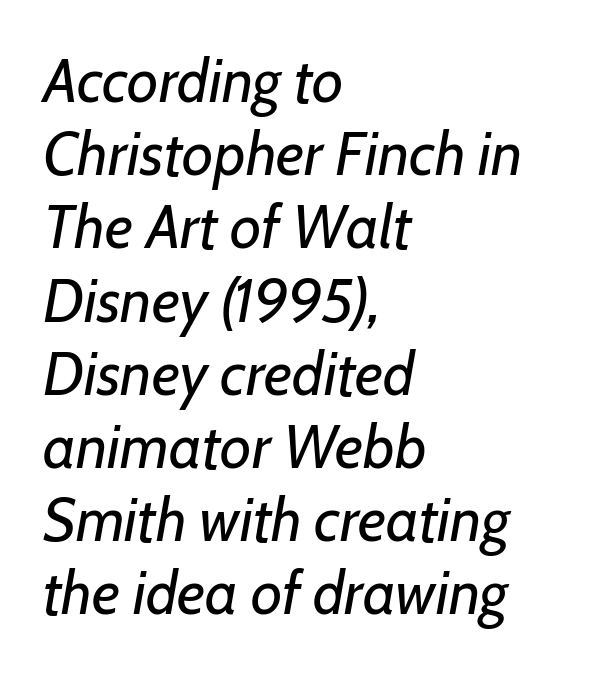
The image shows 61 px regular-weight type, italic (leaning right); set left-aligned, line spacing 1.2x, normal letter spacing, not underlined; low stroke contrast and a medium x-height.
